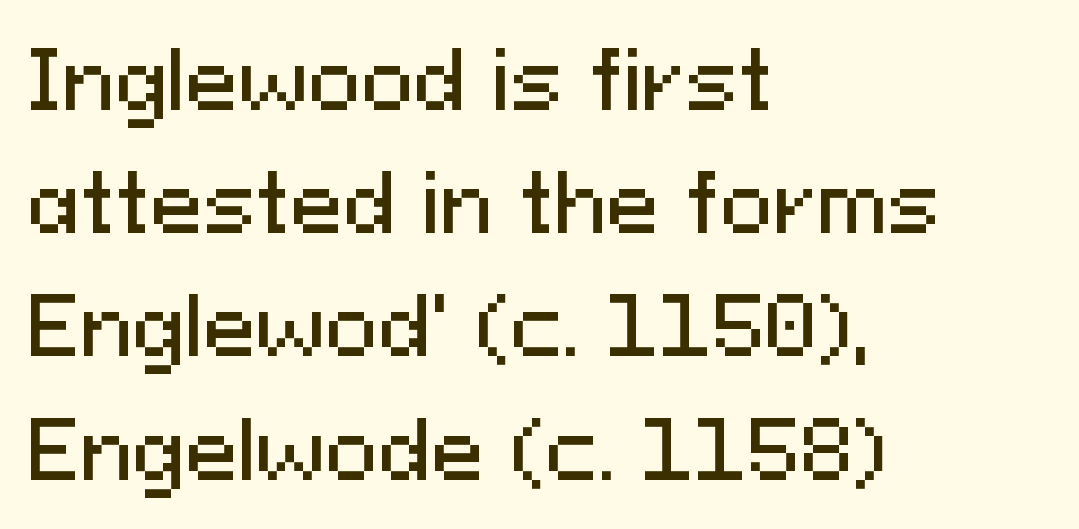
This sample uses an upright cut, with every glyph sitting square on the baseline. The typeface chosen for these lines omits serifs. How would I describe the line gaps? Plain and ordinary. Here the designer chose a conventional face with non-uniform glyph widths.
